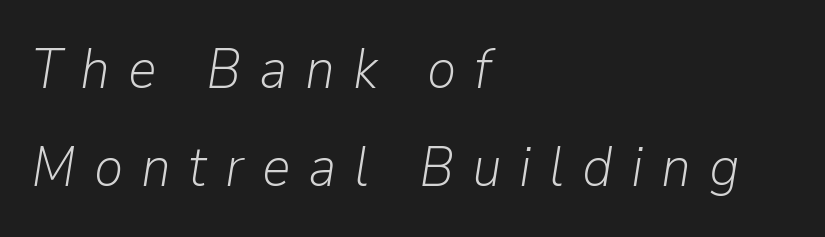
The image shows 56 px light type, italic (leaning right); set left-aligned, line spacing 1.75x, unusually wide letter spacing (+0.32 em), not underlined; low stroke contrast and a medium x-height.
